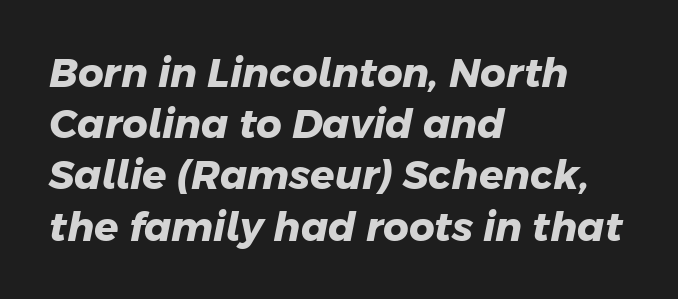
{"serif": "no", "bold": "yes", "weight": "heavy", "width": "normal", "stroke_contrast": "low", "x_height": "medium", "monospaced": "no", "underline": "no", "align": "left", "line_spacing": "normal", "line_spacing_ratio": 1.28, "letter_spacing": "normal", "letter_spacing_em": 0.0, "glyph_px": 40}
